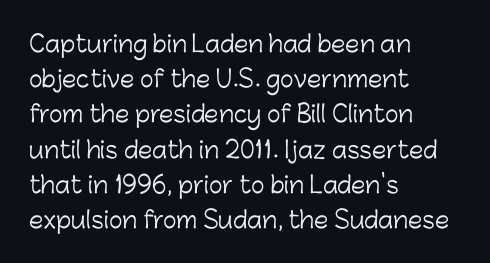
The image shows 23 px text type, upright; set left-aligned, normal line spacing (1.53x), normal letter spacing, not underlined.
